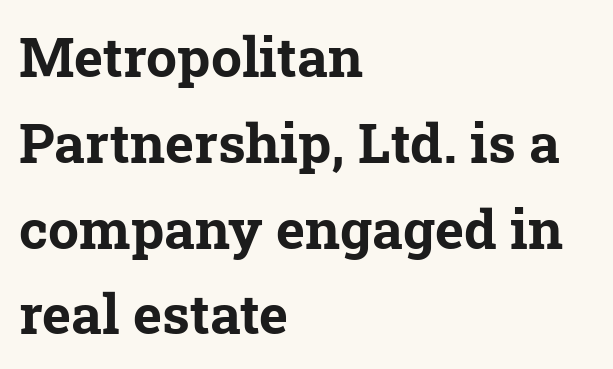
The rendering uses natural spacing where letterforms have individual widths. You could call the tracking neutral — neither tight nor loose. Left-aligned paragraph, ragged on the right. Typographically, this falls in the serif category. The strip under each line holds only bare page.
